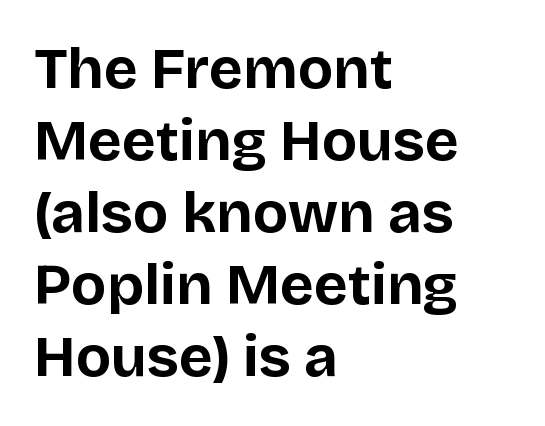
{"serif": "no", "italic": "no", "bold": "yes", "weight": "bold", "width": "normal", "stroke_contrast": "low", "x_height": "large", "monospaced": "no", "underline": "no", "align": "left", "line_spacing_ratio": 1.24, "letter_spacing": "normal", "letter_spacing_em": 0.0, "glyph_px": 58}
